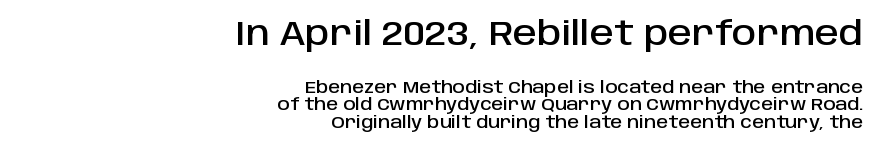
{"serif": "no", "italic": "no", "width": "normal", "stroke_contrast": "low", "x_height": "large", "monospaced": "no", "underline": "no", "align": "right", "line_spacing": "tight", "line_spacing_ratio": 1.02, "letter_spacing": "normal", "letter_spacing_em": 0.0, "larger_block": "first", "size_ratio": 2.0, "glyph_px": 34}
